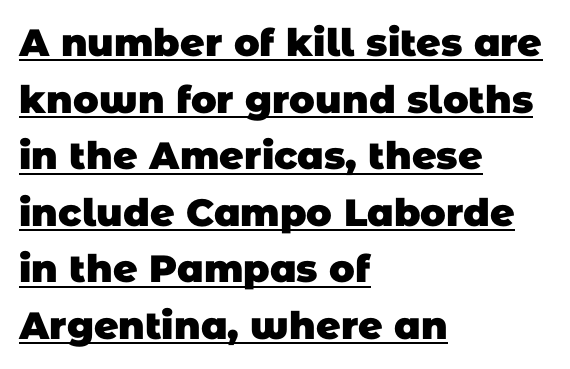
Q: Is the text bold? A: Yes.
Q: Is the typeface a serif or a sans-serif typeface? A: Sans-serif.
Q: Is the text underlined? A: Yes.
Q: How is the paragraph aligned? A: Left-aligned.
Q: Is the spacing between letters normal or unusually wide? A: Normal.
Q: Is the spacing between lines tight, normal or loose? A: Normal.
Q: Width (condensed, normal, or wide)? A: Normal.
Q: Stroke contrast? A: Low.
Q: x-height? A: Large.
Q: Monospaced? A: No.
